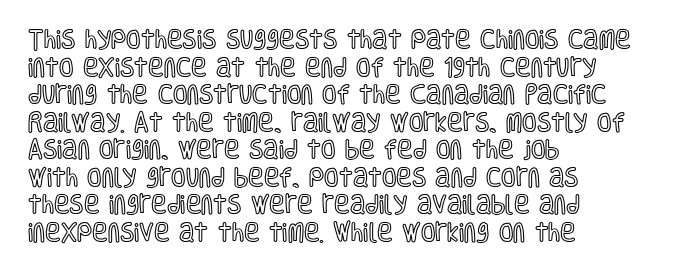
The image shows 21 px text type, upright; set left-aligned, normal line spacing (1.31x), normal letter spacing, not underlined.
